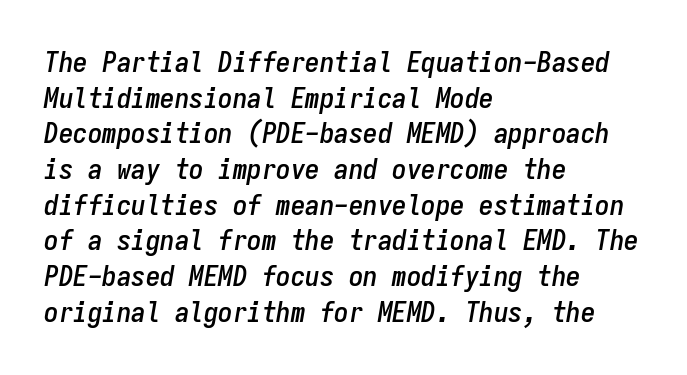
Q: Is the text italic (slanted)? A: Yes, it leans right by about 9 degrees.
Q: Is the text underlined? A: No.
Q: How is the paragraph aligned? A: Left-aligned.
Q: Is the spacing between letters normal or unusually wide? A: Normal.
Q: Width (condensed, normal, or wide)? A: Condensed.
Q: Stroke contrast? A: Low.
Q: x-height? A: Medium.
Q: Monospaced? A: Yes.
